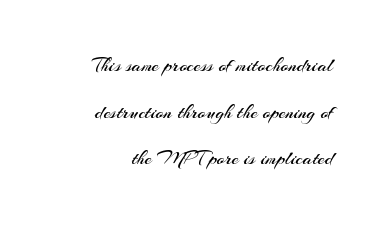
The image shows 20 px text type; set right-aligned, loose line spacing (2.33x), normal letter spacing, not underlined.
